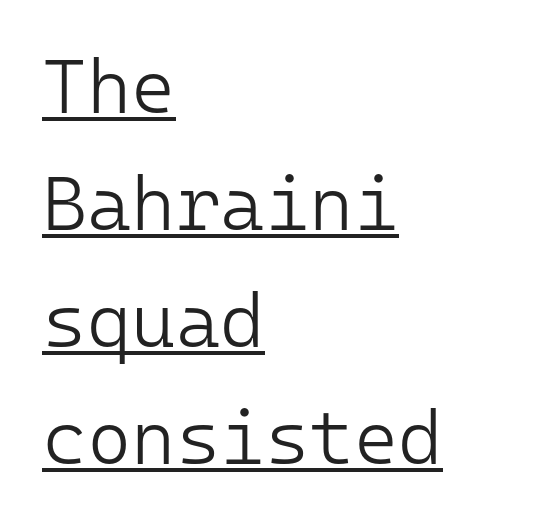
The image shows 76 px light sans-serif type, upright, monospaced; set left-aligned, normal line spacing (1.54x), normal letter spacing, underlined; low stroke contrast and a medium x-height.
